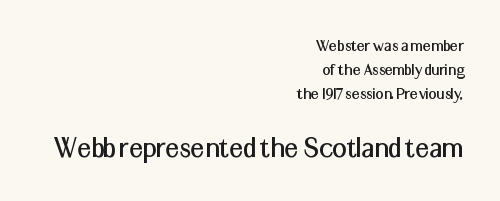
The image shows 31 px sans-serif type, upright; set right-aligned, normal line spacing (1.32x), normal letter spacing, not underlined; the second (bottom) block is 1.72x larger; medium stroke contrast and a medium x-height.
